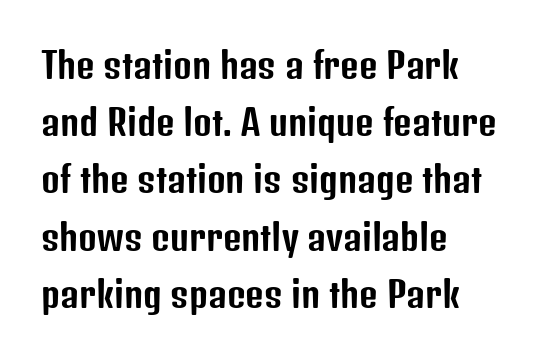
If you measured baseline to baseline, you'd find a middling distance. Do the characters align in a grid? No, the font is proportional. The space beneath each line is pristine and unruled. Is this a sans? Yes — the strokes have no serifs. If you drew a line through each stem, it would be perfectly vertical.
